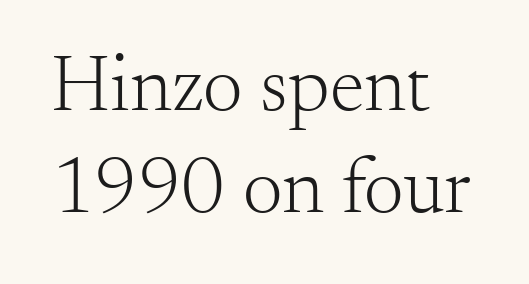
Each line starts at the same left margin while the right side varies. Leading matches the norm, producing a regular column. Do the characters align in a grid? No, the font is proportional. Descenders hang freely into open space. Bold? No — there's no thickening of the strokes.
